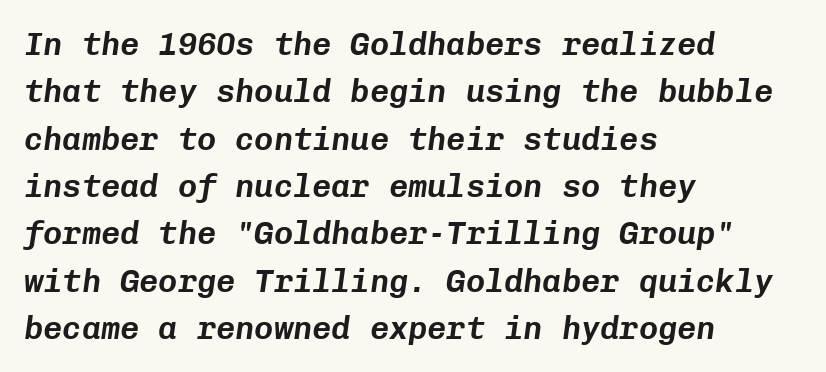
Q: Is the text italic (slanted)? A: Yes, it leans right by about 8 degrees.
Q: Is the text underlined? A: No.
Q: How is the paragraph aligned? A: Left-aligned.
Q: Is the spacing between letters normal or unusually wide? A: Normal.
Q: Is the spacing between lines tight, normal or loose? A: Normal.
Q: Width (condensed, normal, or wide)? A: Normal.
Q: Stroke contrast? A: Low.
Q: x-height? A: Medium.
Q: Monospaced? A: Yes.
